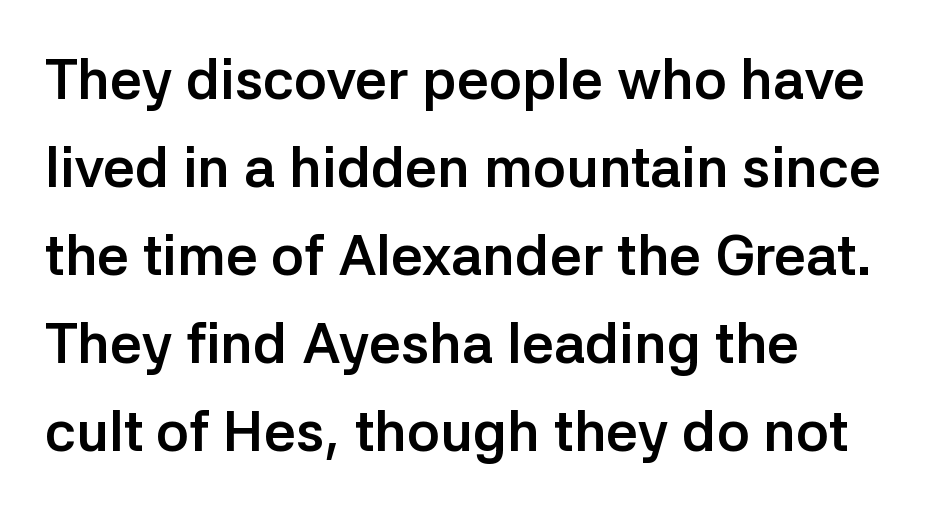
The image shows 56 px semibold sans-serif type, upright; set left-aligned, normal line spacing (1.57x), normal letter spacing, not underlined; low stroke contrast and a medium x-height.
